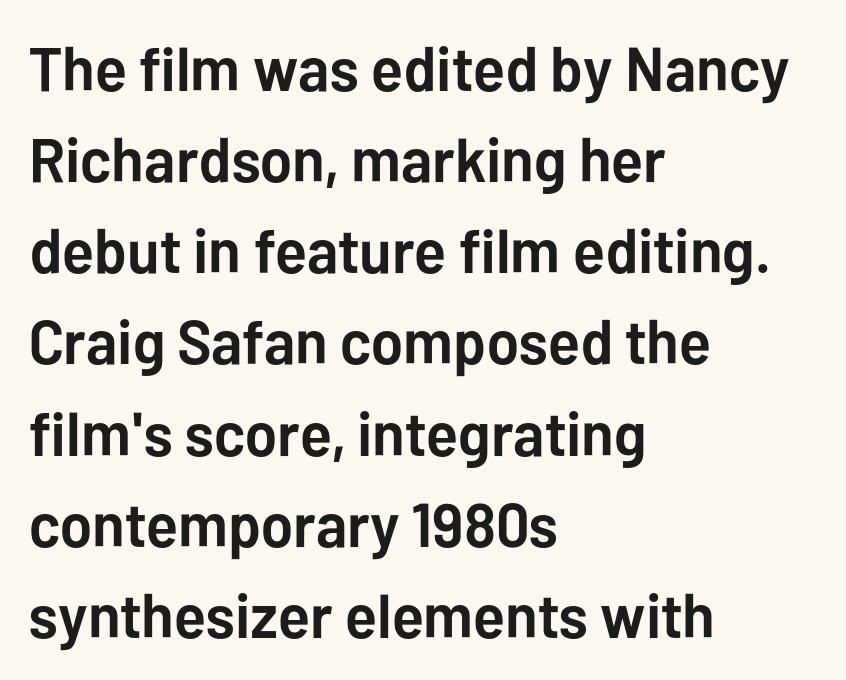
The image shows 62 px semibold sans-serif type, upright; set left-aligned, normal line spacing (1.47x), normal letter spacing, not underlined; low stroke contrast and a medium x-height.
